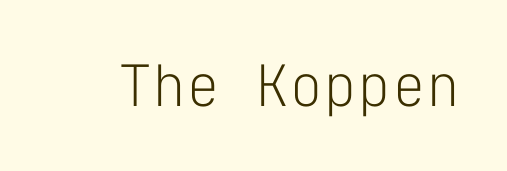
The image shows 57 px light sans-serif type, upright, monospaced; set normal letter spacing, not underlined; low stroke contrast and a medium x-height.
